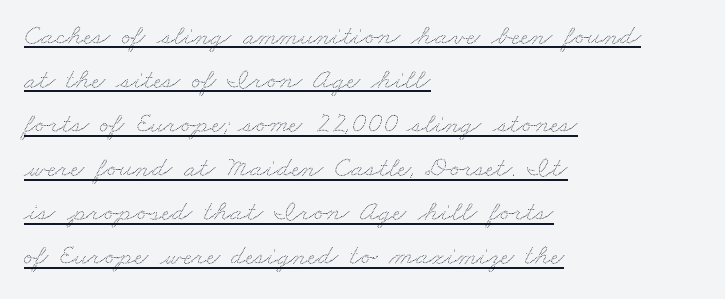
{"width": "wide", "stroke_contrast": "low", "x_height": "small", "monospaced": "no", "underline": "yes", "align": "left", "line_spacing": "normal", "line_spacing_ratio": 1.52, "letter_spacing": "normal", "letter_spacing_em": 0.0, "glyph_px": 29}
